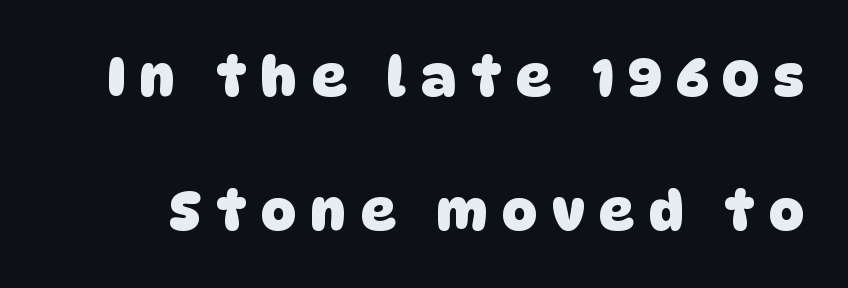
Q: Is the text bold? A: Yes.
Q: Is the typeface a serif or a sans-serif typeface? A: Sans-serif.
Q: Is the text underlined? A: No.
Q: Is the spacing between letters normal or unusually wide? A: Unusually wide.
Q: Is the spacing between lines tight, normal or loose? A: Loose.
Q: Width (condensed, normal, or wide)? A: Normal.
Q: Stroke contrast? A: Low.
Q: x-height? A: Large.
Q: Monospaced? A: No.
